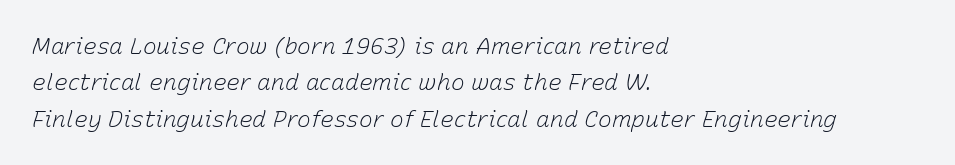
The image shows 23 px text type, italic (leaning right); set left-aligned, normal line spacing (1.58x), normal letter spacing, not underlined.
